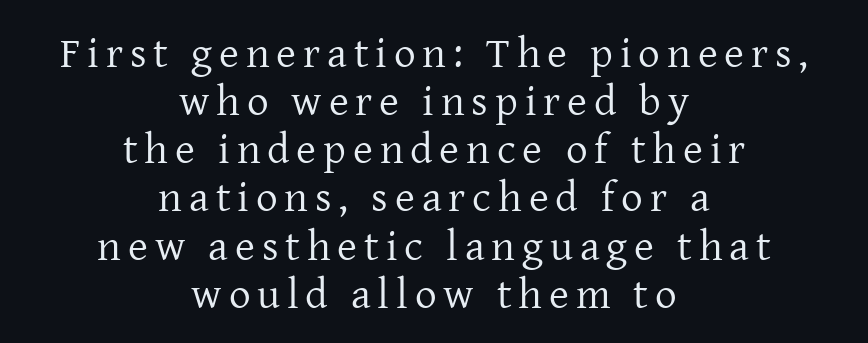
Q: Is the text bold? A: No.
Q: Is the text italic (slanted)? A: No, it is upright.
Q: Is the typeface a serif or a sans-serif typeface? A: Serif.
Q: Is the text underlined? A: No.
Q: How is the paragraph aligned? A: Centered.
Q: Is the spacing between lines tight, normal or loose? A: Tight.
Q: Width (condensed, normal, or wide)? A: Normal.
Q: Stroke contrast? A: Low.
Q: x-height? A: Medium.
Q: Monospaced? A: No.
